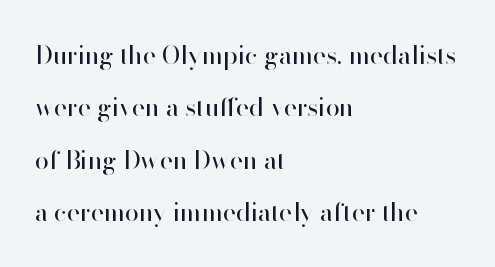
The image shows 25 px text type, upright; set left-aligned, loose line spacing (2.1x), normal letter spacing, not underlined.
